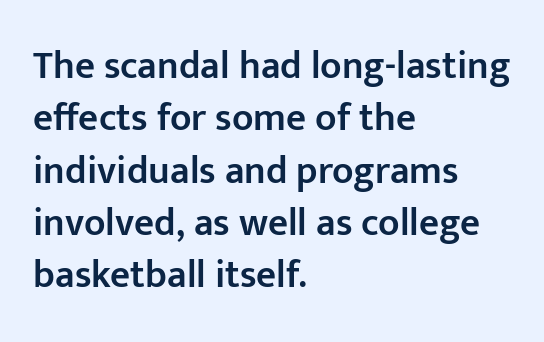
These lines carry some extra weight — a demibold, not a full bold. This sample has the flowing, uneven cadence of proportional lettering. Type without underlining. This is the regular roman posture of the typeface. Nothing sits at the stroke ends, so this counts as sans-serif.
